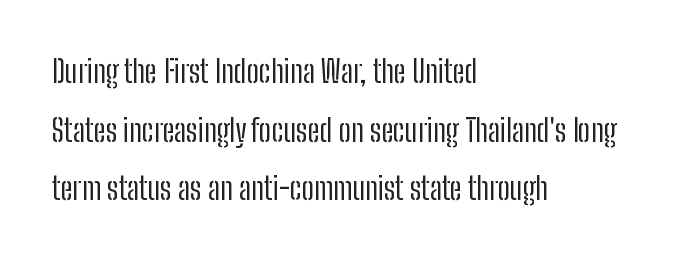
A light-to-regular cut is what we see here. The rendering anchors every line to the left-hand side. Unmarked baselines from the first word to the last. This sample uses plain, unmodified letter spacing.
